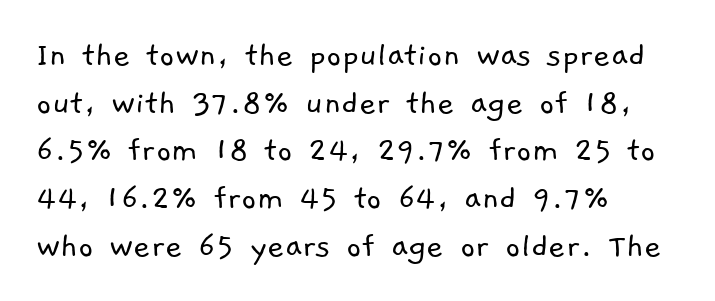
The image shows 37 px light sans-serif type; set left-aligned, normal line spacing (1.29x), normal letter spacing, not underlined; low stroke contrast and a medium x-height.
